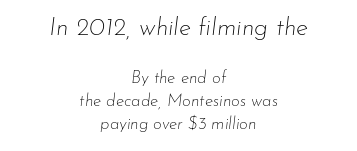
The image shows 25 px text type, italic (leaning right); set centered, normal line spacing (1.36x), normal letter spacing, not underlined; the first (top) block is 1.47x larger.
